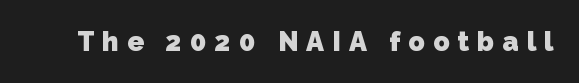
Honestly, the letter spacing is so wide it's the main thing you notice. A dark, heavy texture on the line: the type is bold. Unmarked baselines from the first word to the last.
